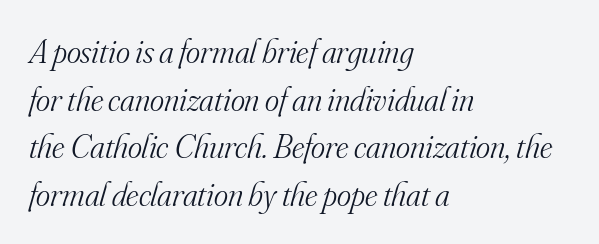
Q: Is the text bold? A: No.
Q: Is the text italic (slanted)? A: Yes, it leans right by about 16 degrees.
Q: Is the typeface a serif or a sans-serif typeface? A: Serif.
Q: Is the text underlined? A: No.
Q: How is the paragraph aligned? A: Left-aligned.
Q: Is the spacing between letters normal or unusually wide? A: Normal.
Q: Is the spacing between lines tight, normal or loose? A: Normal.
Q: Width (condensed, normal, or wide)? A: Normal.
Q: Stroke contrast? A: Medium.
Q: x-height? A: Small.
Q: Monospaced? A: No.
